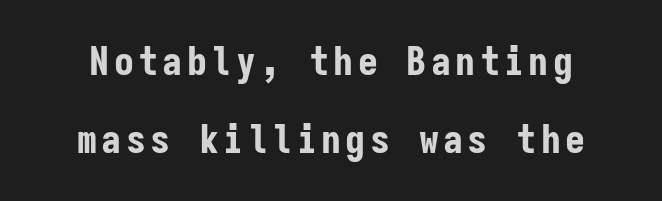
The image shows 40 px bold, condensed sans-serif type, upright, monospaced; set loose line spacing (1.94x), not underlined; low stroke contrast and a medium x-height.
